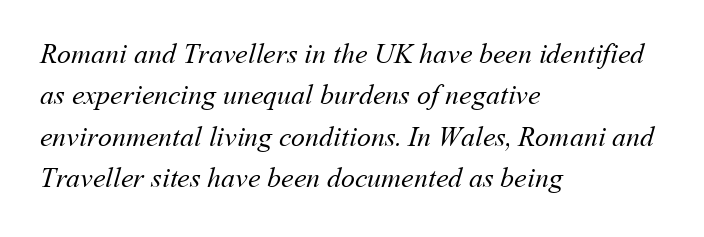
Q: Is the text bold? A: No.
Q: Is the text underlined? A: No.
Q: How is the paragraph aligned? A: Left-aligned.
Q: Is the spacing between letters normal or unusually wide? A: Normal.
Q: Is the spacing between lines tight, normal or loose? A: Normal.
Q: Width (condensed, normal, or wide)? A: Normal.
Q: Stroke contrast? A: Medium.
Q: x-height? A: Medium.
Q: Monospaced? A: No.
